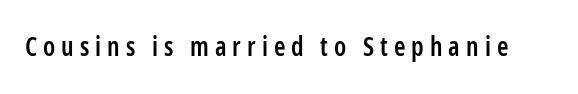
Tracking value appears strongly positive — letters spread wide. These lines carry some extra weight — a demibold, not a full bold. This is the regular roman posture of the typeface. Check the space under the baseline: it is left empty.
